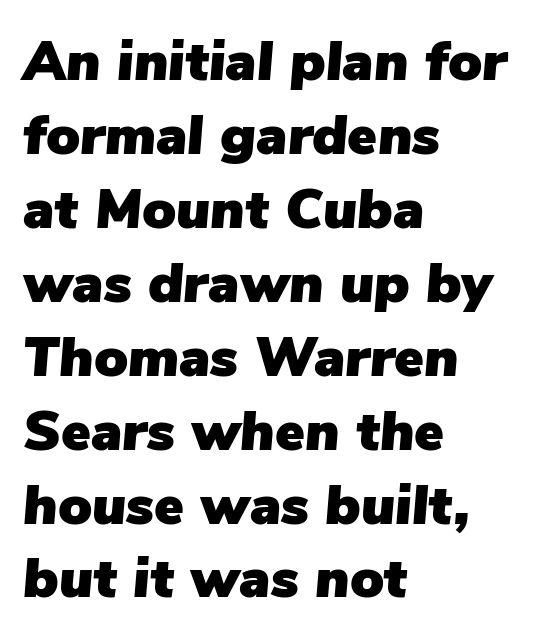
{"italic": "yes", "lean": "right", "slant_degrees": 5, "width": "normal", "stroke_contrast": "low", "x_height": "medium", "monospaced": "no", "underline": "no", "align": "left", "line_spacing": "normal", "line_spacing_ratio": 1.32, "letter_spacing": "normal", "letter_spacing_em": 0.0, "glyph_px": 56}
